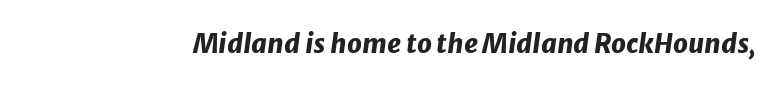
Q: Is the text bold? A: Yes.
Q: Is the text italic (slanted)? A: Yes, it leans right by about 8 degrees.
Q: Is the text underlined? A: No.
Q: Is the spacing between letters normal or unusually wide? A: Normal.
